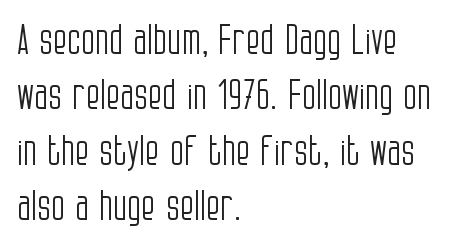
Horizontal bands of white between lines are of average thickness. The weight tops out at a normal text grade. The lettering holds an erect, upright posture throughout. Here the designer chose a conventional face with non-uniform glyph widths. Line starts are locked; line ends wander. Standard letterfit; no display-style spreading of the glyphs.
